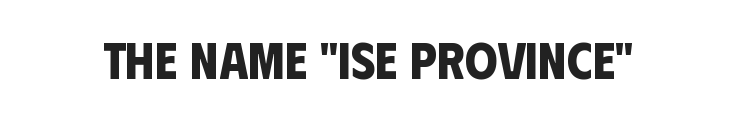
{"serif": "no", "bold": "yes", "weight": "bold", "width": "condensed", "stroke_contrast": "low", "x_height": "large", "monospaced": "no", "underline": "no", "letter_spacing": "normal", "letter_spacing_em": 0.0, "glyph_px": 52}
